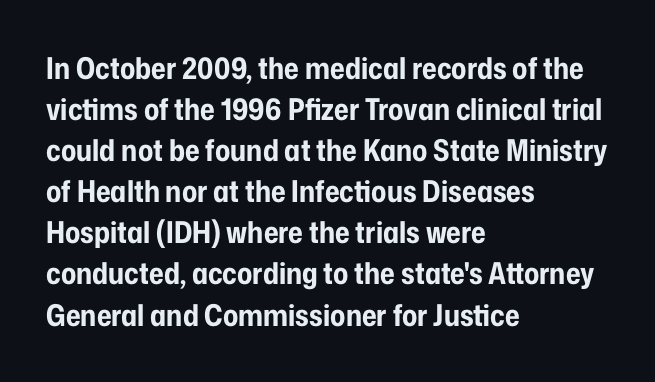
The image shows 30 px bold, condensed sans-serif type, upright; set left-aligned, normal line spacing (1.37x), normal letter spacing, not underlined; low stroke contrast and a medium x-height.
